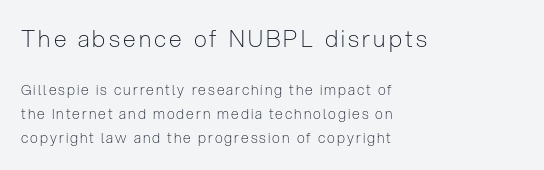
Posture: vertical. The space directly below the letters is spotless. Which of the two is more prominent by size? The first, at the top. No heavy texture on the line: the type isn't bold.
